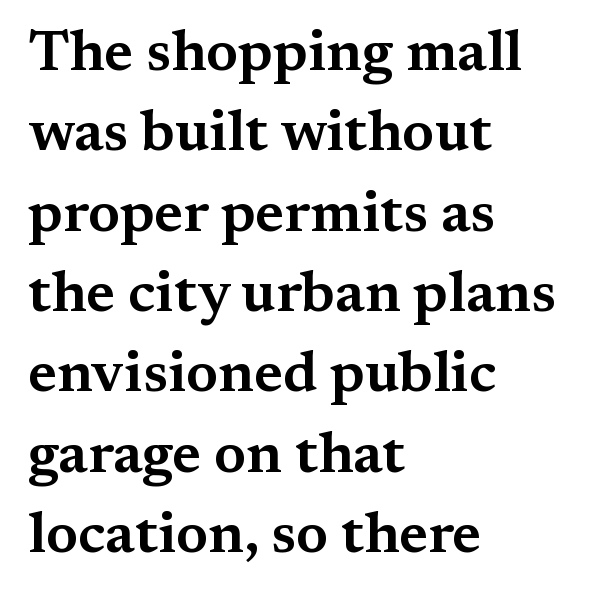
Q: Is the text italic (slanted)? A: No, it is upright.
Q: Is the typeface a serif or a sans-serif typeface? A: Serif.
Q: Is the text underlined? A: No.
Q: How is the paragraph aligned? A: Left-aligned.
Q: Is the spacing between letters normal or unusually wide? A: Normal.
Q: Is the spacing between lines tight, normal or loose? A: Normal.
Q: Width (condensed, normal, or wide)? A: Wide.
Q: Stroke contrast? A: Medium.
Q: x-height? A: Medium.
Q: Monospaced? A: No.
